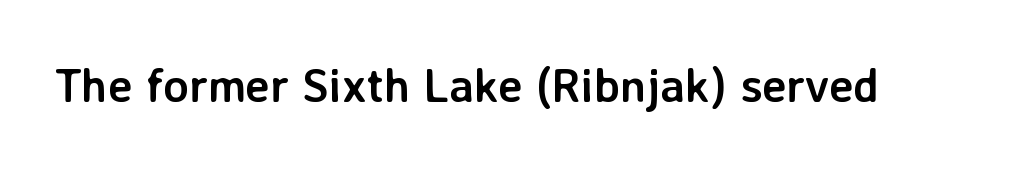
The image shows 47 px semibold sans-serif type, upright; set normal letter spacing, not underlined; low stroke contrast and a medium x-height.
